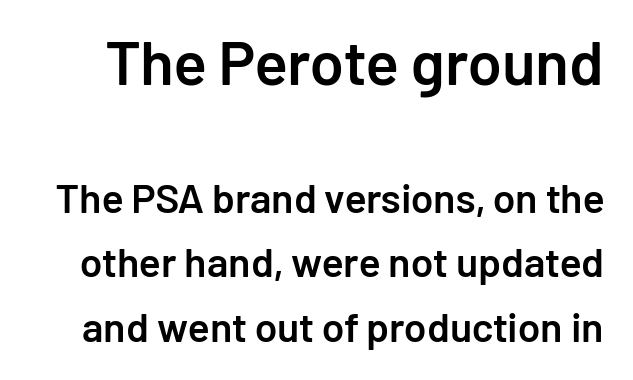
The rows are spaced the way most documents space them. Looks like regular typesetting: each glyph gets only the width it needs. Compared with typical body copy, the letter spacing here is the same. This rendering features lettering with no underline. A sans-serif font was chosen for this passage.
